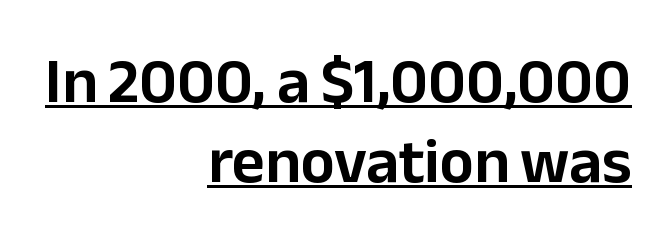
Q: Is the text italic (slanted)? A: No, it is upright.
Q: Is the typeface a serif or a sans-serif typeface? A: Sans-serif.
Q: Is the text underlined? A: Yes.
Q: How is the paragraph aligned? A: Right-aligned.
Q: Is the spacing between letters normal or unusually wide? A: Normal.
Q: Is the spacing between lines tight, normal or loose? A: Normal.
Q: Width (condensed, normal, or wide)? A: Normal.
Q: Stroke contrast? A: Low.
Q: x-height? A: Medium.
Q: Monospaced? A: No.
